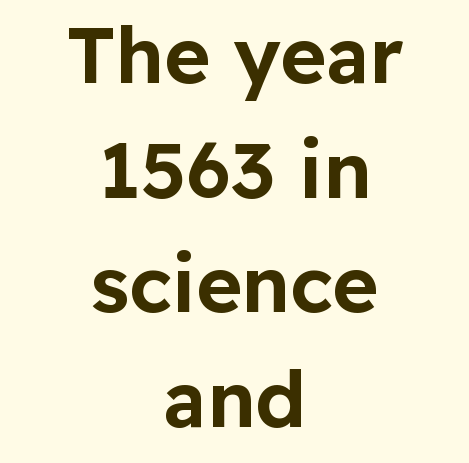
Q: Is the text italic (slanted)? A: No, it is upright.
Q: Is the typeface a serif or a sans-serif typeface? A: Sans-serif.
Q: Is the text underlined? A: No.
Q: How is the paragraph aligned? A: Centered.
Q: Is the spacing between letters normal or unusually wide? A: Normal.
Q: Is the spacing between lines tight, normal or loose? A: Normal.
Q: Width (condensed, normal, or wide)? A: Normal.
Q: Stroke contrast? A: Low.
Q: x-height? A: Medium.
Q: Monospaced? A: No.
